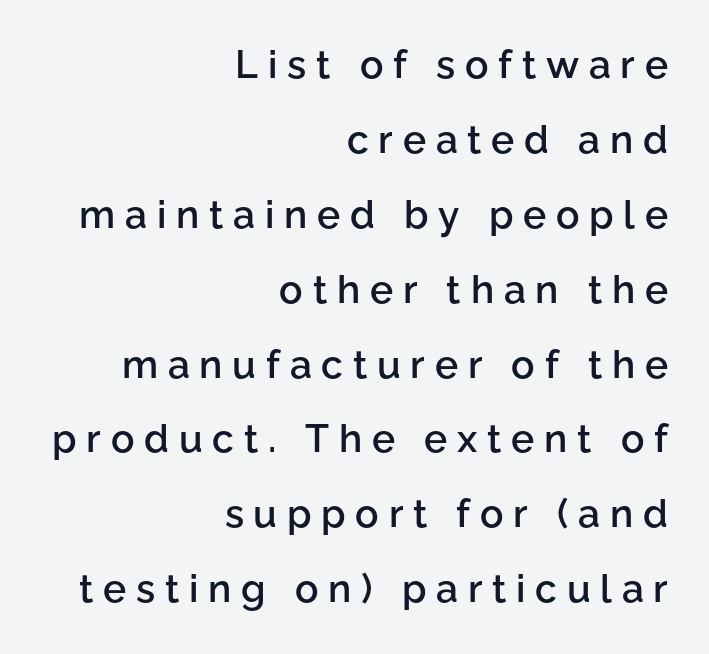
The image shows 39 px semibold sans-serif type, upright; set right-aligned, loose line spacing (1.92x), unusually wide letter spacing (+0.25 em), not underlined; low stroke contrast and a medium x-height.
